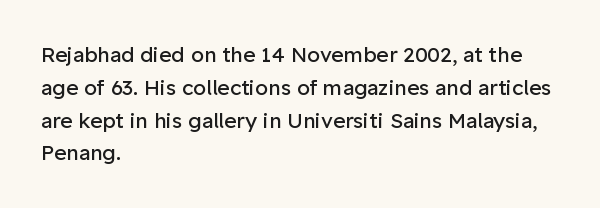
Q: Is the text bold? A: No.
Q: Is the text italic (slanted)? A: No, it is upright.
Q: Is the text underlined? A: No.
Q: How is the paragraph aligned? A: Left-aligned.
Q: Is the spacing between letters normal or unusually wide? A: Normal.
Q: Is the spacing between lines tight, normal or loose? A: Normal.
